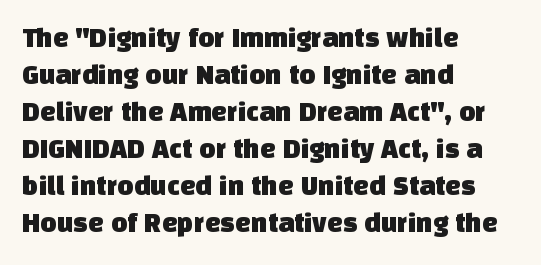
The image shows 28 px sans-serif type; set left-aligned, normal line spacing (1.32x), normal letter spacing, not underlined; low stroke contrast and a large x-height.
